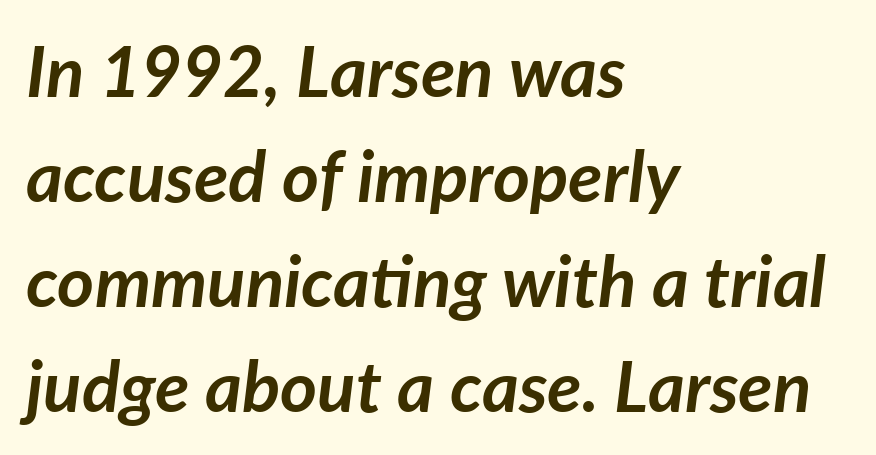
{"italic": "yes", "lean": "right", "slant_degrees": 7, "bold": "yes", "weight": "semibold", "width": "normal", "stroke_contrast": "low", "x_height": "medium", "monospaced": "no", "underline": "no", "align": "left", "line_spacing": "normal", "line_spacing_ratio": 1.48, "letter_spacing": "normal", "letter_spacing_em": 0.0, "glyph_px": 71}
